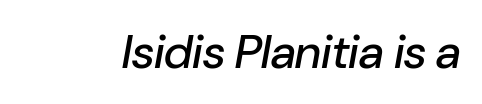
Q: Is the text italic (slanted)? A: Yes, it leans right by about 10 degrees.
Q: Is the text underlined? A: No.
Q: Is the spacing between letters normal or unusually wide? A: Normal.
Q: Width (condensed, normal, or wide)? A: Normal.
Q: Stroke contrast? A: Low.
Q: x-height? A: Medium.
Q: Monospaced? A: No.
